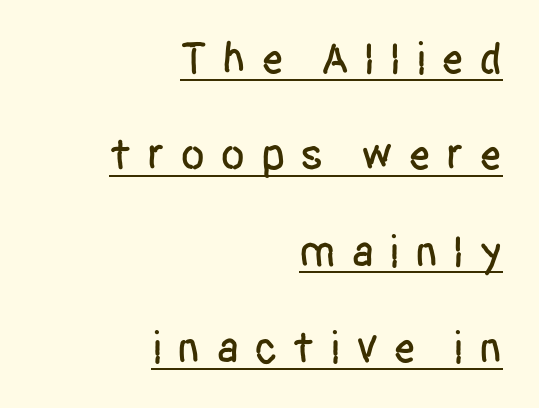
{"serif": "no", "italic": "no", "width": "condensed", "stroke_contrast": "low", "x_height": "large", "monospaced": "no", "underline": "yes", "align": "right", "line_spacing": "loose", "line_spacing_ratio": 2.14, "letter_spacing": "wide", "letter_spacing_em": 0.33, "glyph_px": 45}
